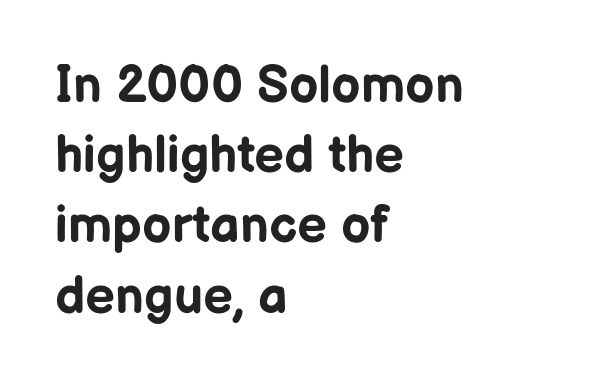
{"serif": "no", "italic": "no", "bold": "yes", "weight": "bold", "width": "normal", "stroke_contrast": "low", "x_height": "medium", "monospaced": "no", "underline": "no", "align": "left", "line_spacing": "normal", "line_spacing_ratio": 1.35, "letter_spacing": "normal", "letter_spacing_em": 0.0, "glyph_px": 52}
